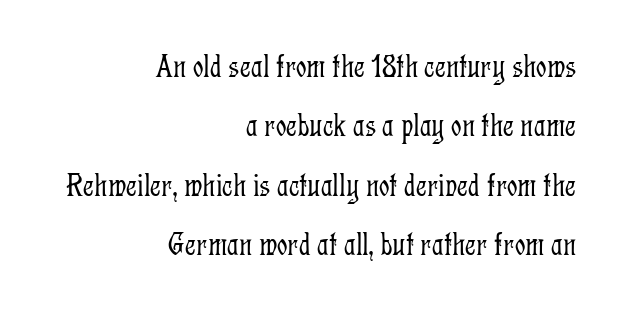
Q: Is the text bold? A: No.
Q: Is the text italic (slanted)? A: No, it is upright.
Q: Is the typeface a serif or a sans-serif typeface? A: Serif.
Q: Is the text underlined? A: No.
Q: How is the paragraph aligned? A: Right-aligned.
Q: Is the spacing between letters normal or unusually wide? A: Normal.
Q: Width (condensed, normal, or wide)? A: Condensed.
Q: Stroke contrast? A: Low.
Q: x-height? A: Medium.
Q: Monospaced? A: No.
